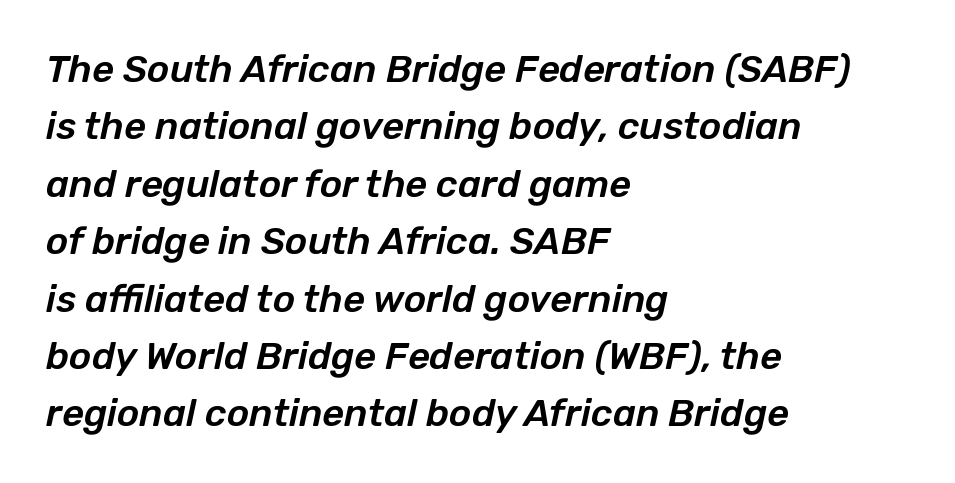
Q: Is the text italic (slanted)? A: Yes, it leans right by about 12 degrees.
Q: Is the text underlined? A: No.
Q: How is the paragraph aligned? A: Left-aligned.
Q: Is the spacing between letters normal or unusually wide? A: Normal.
Q: Is the spacing between lines tight, normal or loose? A: Normal.
Q: Width (condensed, normal, or wide)? A: Normal.
Q: Stroke contrast? A: Low.
Q: x-height? A: Medium.
Q: Monospaced? A: No.
